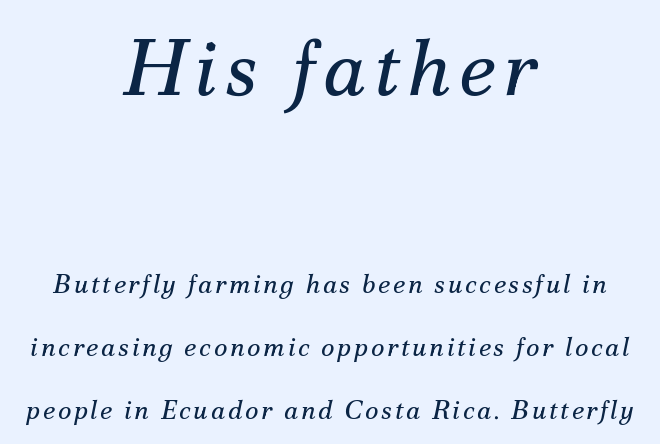
Caption: face not bold, strokes unweighted. Students, observe: this is what heavily led, spacious text looks like. Spacing verdict: proportional, widths tailored to each character. The glyphs look as if they've been sheared to an angle. Two sizes are in play, and the larger belongs to the first block.
